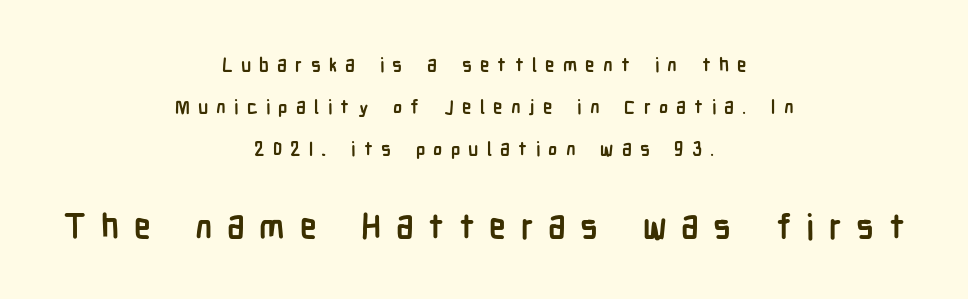
Q: Is the text bold? A: Yes.
Q: Is the text italic (slanted)? A: No, it is upright.
Q: Is the typeface a serif or a sans-serif typeface? A: Sans-serif.
Q: Is the text underlined? A: No.
Q: How is the paragraph aligned? A: Centered.
Q: Is the spacing between letters normal or unusually wide? A: Unusually wide.
Q: Is the spacing between lines tight, normal or loose? A: Loose.
Q: Which block of text is set in a larger size, the first (top) or the second (bottom)? A: The second (bottom) one.
Q: Width (condensed, normal, or wide)? A: Condensed.
Q: Stroke contrast? A: Low.
Q: x-height? A: Medium.
Q: Monospaced? A: No.
